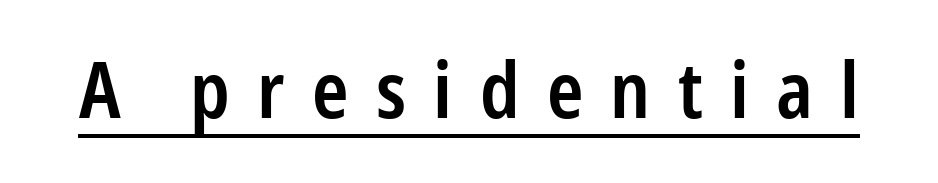
{"serif": "no", "italic": "no", "bold": "semi", "weight": "semibold", "width": "condensed", "stroke_contrast": "low", "x_height": "medium", "monospaced": "no", "underline": "yes", "letter_spacing": "wide", "letter_spacing_em": 0.35, "glyph_px": 78}
